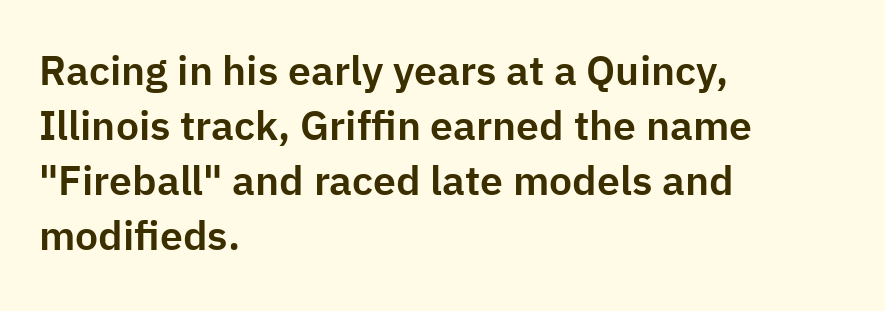
Alignment: flush left. The letters sit at their default tracking, neither squeezed nor spread. This sample keeps an unexceptional amount of space between lines. The axis of the letterforms is exactly vertical.
